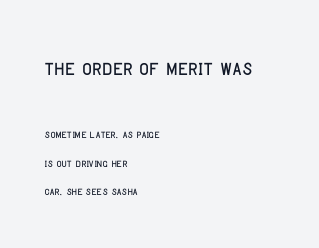
Nobody drew a line under any word here. Letter spacing: default. The typography opts for an upright posture over an oblique one. The line-height multiplier appears high, well above default. Is the block centered? No — it sits flush against the left margin.
